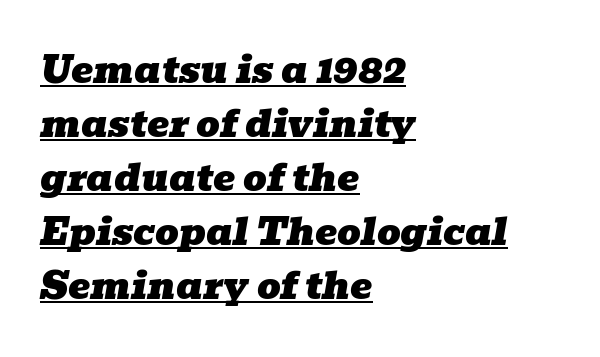
Q: Is the text italic (slanted)? A: Yes, it leans right by about 10 degrees.
Q: Is the typeface a serif or a sans-serif typeface? A: Serif.
Q: Is the text underlined? A: Yes.
Q: How is the paragraph aligned? A: Left-aligned.
Q: Is the spacing between letters normal or unusually wide? A: Normal.
Q: Is the spacing between lines tight, normal or loose? A: Normal.
Q: Width (condensed, normal, or wide)? A: Wide.
Q: Stroke contrast? A: Low.
Q: x-height? A: Medium.
Q: Monospaced? A: No.
